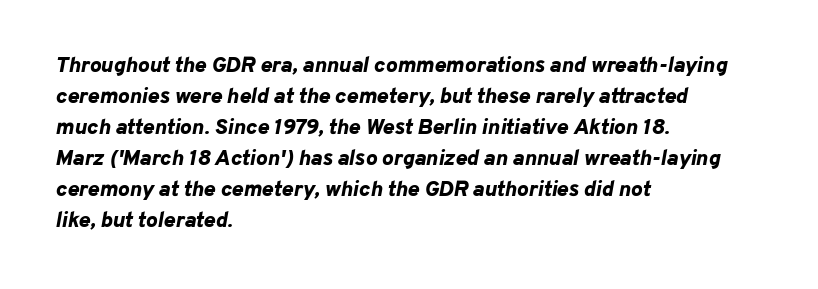
Q: Is the text bold? A: Yes.
Q: Is the text italic (slanted)? A: Yes, it leans right by about 10 degrees.
Q: Is the text underlined? A: No.
Q: How is the paragraph aligned? A: Left-aligned.
Q: Is the spacing between letters normal or unusually wide? A: Normal.
Q: Is the spacing between lines tight, normal or loose? A: Normal.
